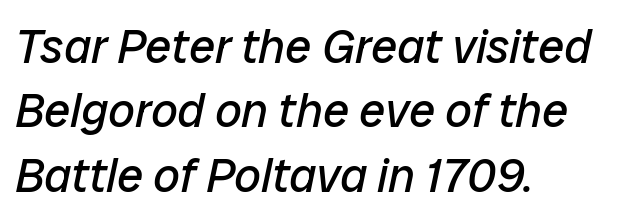
Q: Is the text bold? A: No.
Q: Is the text italic (slanted)? A: Yes, it leans right by about 12 degrees.
Q: Is the text underlined? A: No.
Q: How is the paragraph aligned? A: Left-aligned.
Q: Is the spacing between letters normal or unusually wide? A: Normal.
Q: Is the spacing between lines tight, normal or loose? A: Normal.
Q: Width (condensed, normal, or wide)? A: Normal.
Q: Stroke contrast? A: Low.
Q: x-height? A: Medium.
Q: Monospaced? A: No.
